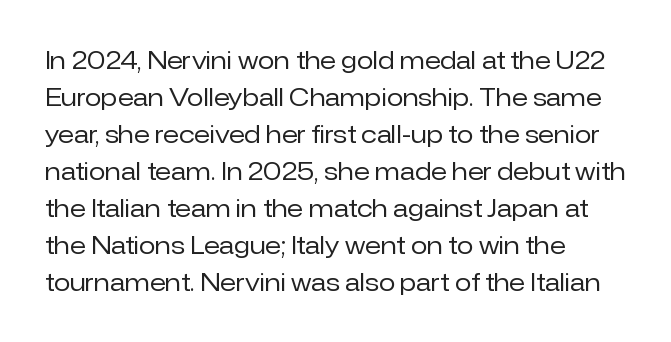
Vertical strokes here are truly vertical. Every row of glyphs begins at an identical x-position on the left. Between one letter and the next there's only the usual sliver of space. Only glyphs here, with clear space below each row.
